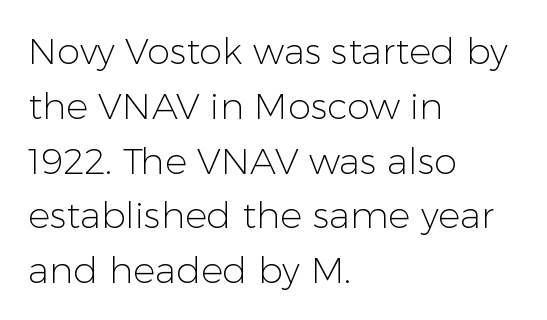
Q: Is the text bold? A: No.
Q: Is the text italic (slanted)? A: No, it is upright.
Q: Is the typeface a serif or a sans-serif typeface? A: Sans-serif.
Q: Is the text underlined? A: No.
Q: How is the paragraph aligned? A: Left-aligned.
Q: Is the spacing between letters normal or unusually wide? A: Normal.
Q: Is the spacing between lines tight, normal or loose? A: Normal.
Q: Width (condensed, normal, or wide)? A: Normal.
Q: Stroke contrast? A: Low.
Q: x-height? A: Medium.
Q: Monospaced? A: No.
